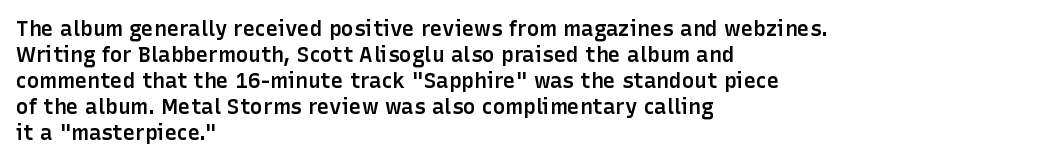
The image shows 21 px text type, upright; set left-aligned, line spacing 1.24x, normal letter spacing, not underlined.
